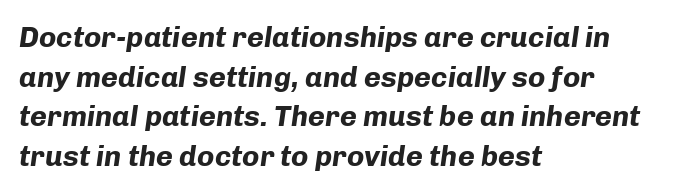
Q: Is the text bold? A: Yes.
Q: Is the text italic (slanted)? A: Yes, it leans right by about 8 degrees.
Q: Is the text underlined? A: No.
Q: How is the paragraph aligned? A: Left-aligned.
Q: Is the spacing between letters normal or unusually wide? A: Normal.
Q: Is the spacing between lines tight, normal or loose? A: Normal.
Q: Width (condensed, normal, or wide)? A: Normal.
Q: Stroke contrast? A: Low.
Q: x-height? A: Medium.
Q: Monospaced? A: No.
